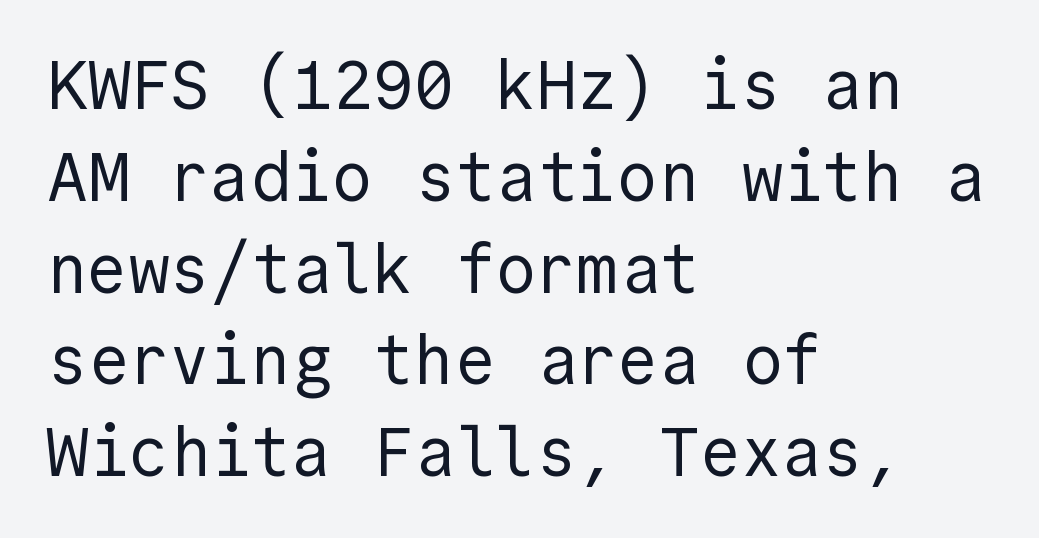
Regarding leading, the lines here are spaced in the standard way. Between one letter and the next there's only the usual sliver of space. Counters stay open thanks to moderate or lighter strokes. Nope, no serifs anywhere on these letters. Teacher's note: observe the even left margin — that is flush-left alignment. These lines were composed using upright roman letters.
